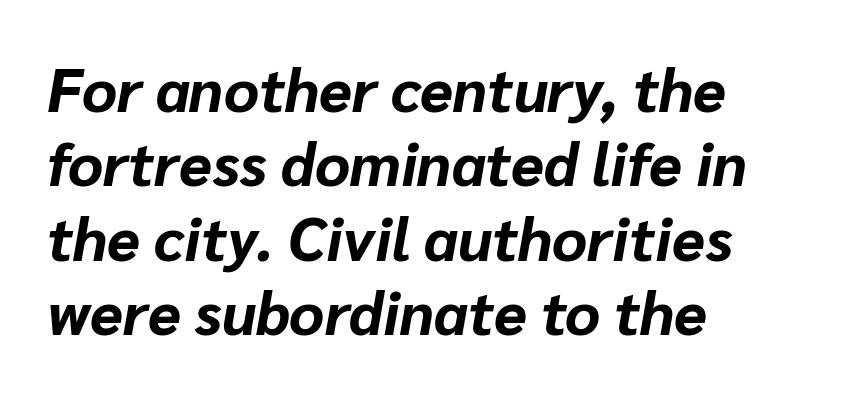
{"italic": "yes", "lean": "right", "slant_degrees": 10, "bold": "yes", "weight": "bold", "width": "normal", "stroke_contrast": "low", "x_height": "medium", "monospaced": "no", "underline": "no", "align": "left", "line_spacing_ratio": 1.24, "letter_spacing": "normal", "letter_spacing_em": 0.0, "glyph_px": 60}
